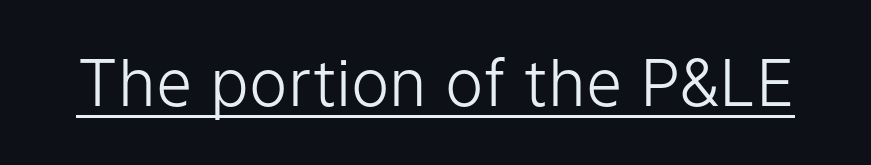
Bold? No — there's no thickening of the strokes. Character widths vary here, with narrow letters taking less room than wide ones. This is roman type, the default non-slanted kind. These characters rest on top of a visible drawn line.
